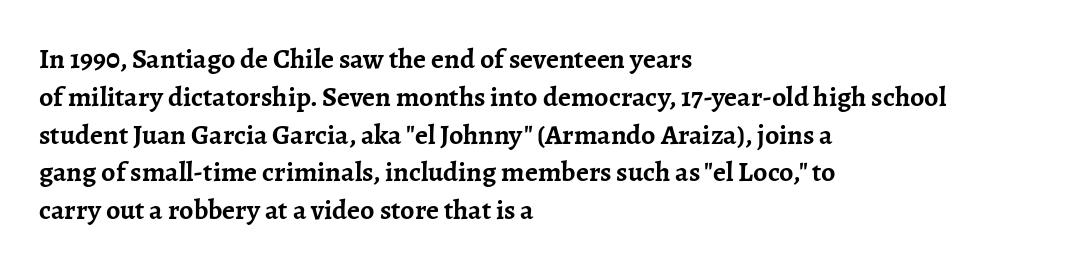
Default kerning and tracking; the words read as compact shapes. Does the weight exceed regular? Yes, all the way to bold. Style check: upright. Do the characters align in a grid? No, the font is proportional.
